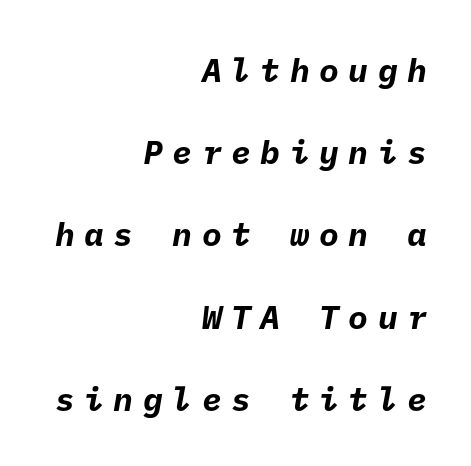
Heavy, bold letterforms. The rendering inserts visible extra space after every character. The passage shown is typeset with a sans-serif family. The rag falls on the left side of this text block. Rows of type keep a wide berth in the vertical direction.
